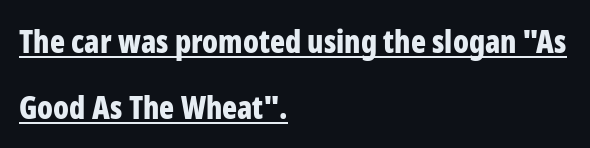
{"serif": "no", "italic": "no", "bold": "yes", "weight": "bold", "width": "condensed", "stroke_contrast": "low", "x_height": "medium", "monospaced": "no", "underline": "yes", "align": "left", "line_spacing": "loose", "line_spacing_ratio": 2.12, "letter_spacing": "normal", "letter_spacing_em": 0.0, "glyph_px": 31}
